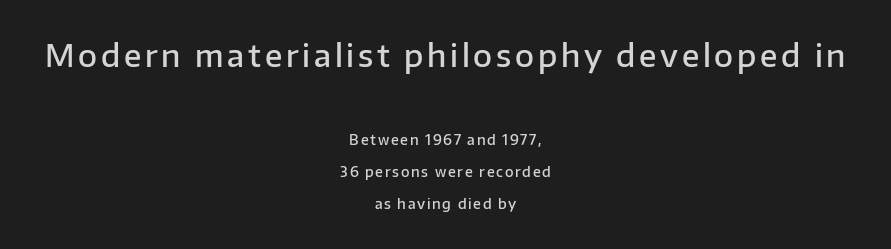
Q: Is the text bold? A: Semi-bold.
Q: Is the text italic (slanted)? A: No, it is upright.
Q: Is the typeface a serif or a sans-serif typeface? A: Sans-serif.
Q: Is the text underlined? A: No.
Q: How is the paragraph aligned? A: Centered.
Q: Is the spacing between lines tight, normal or loose? A: Loose.
Q: Which block of text is set in a larger size, the first (top) or the second (bottom)? A: The first (top) one.
Q: Width (condensed, normal, or wide)? A: Normal.
Q: Stroke contrast? A: Low.
Q: x-height? A: Medium.
Q: Monospaced? A: No.
